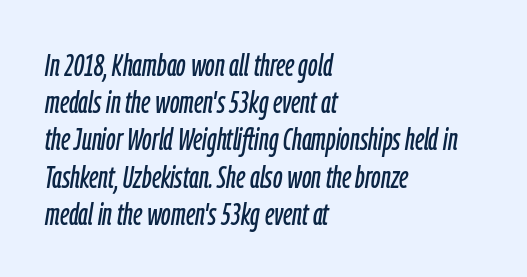
The tracking reads as untouched default to a designer's eye. Looks like regular typesetting: each glyph gets only the width it needs. Quick note: italic. Decoration check: the copy has no underline. The compositor pushed each line to the left boundary.
